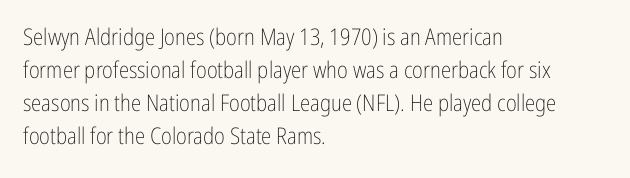
{"italic": "no", "bold": "no", "underline": "no", "align": "left", "line_spacing": "normal", "line_spacing_ratio": 1.44, "letter_spacing": "normal", "letter_spacing_em": 0.0, "glyph_px": 23}
